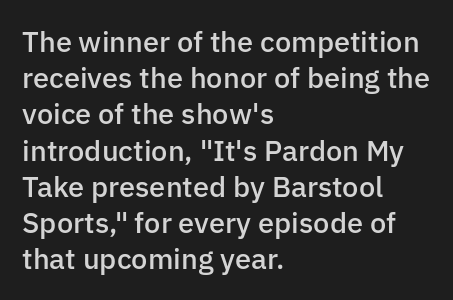
Q: Is the text bold? A: Semi-bold.
Q: Is the text italic (slanted)? A: No, it is upright.
Q: Is the typeface a serif or a sans-serif typeface? A: Sans-serif.
Q: Is the text underlined? A: No.
Q: How is the paragraph aligned? A: Left-aligned.
Q: Is the spacing between letters normal or unusually wide? A: Normal.
Q: Is the spacing between lines tight, normal or loose? A: Normal.
Q: Width (condensed, normal, or wide)? A: Normal.
Q: Stroke contrast? A: Low.
Q: x-height? A: Medium.
Q: Monospaced? A: No.
